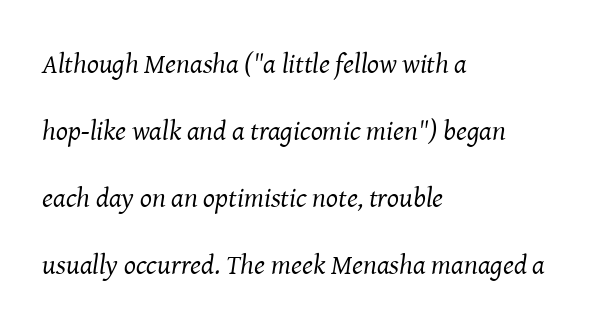
The image shows 28 px regular-weight serif type, italic (leaning right); set left-aligned, loose line spacing (2.39x), normal letter spacing, not underlined; medium stroke contrast and a medium x-height.
